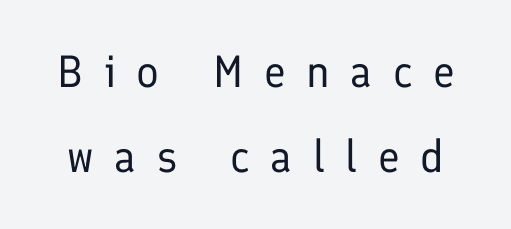
The image shows 45 px regular-weight sans-serif type, upright; set line spacing 1.89x, unusually wide letter spacing (+0.46 em), not underlined; low stroke contrast and a medium x-height.
